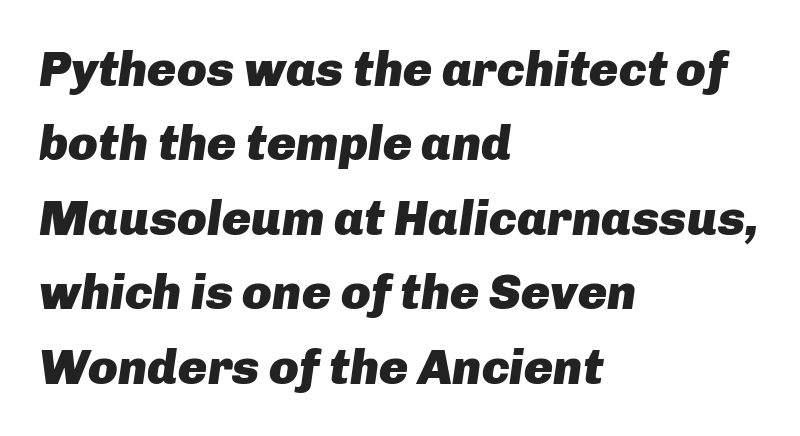
{"italic": "yes", "lean": "right", "slant_degrees": 8, "bold": "yes", "weight": "heavy", "width": "normal", "stroke_contrast": "low", "x_height": "medium", "monospaced": "no", "underline": "no", "align": "left", "line_spacing": "normal", "line_spacing_ratio": 1.52, "letter_spacing": "normal", "letter_spacing_em": 0.0, "glyph_px": 49}
